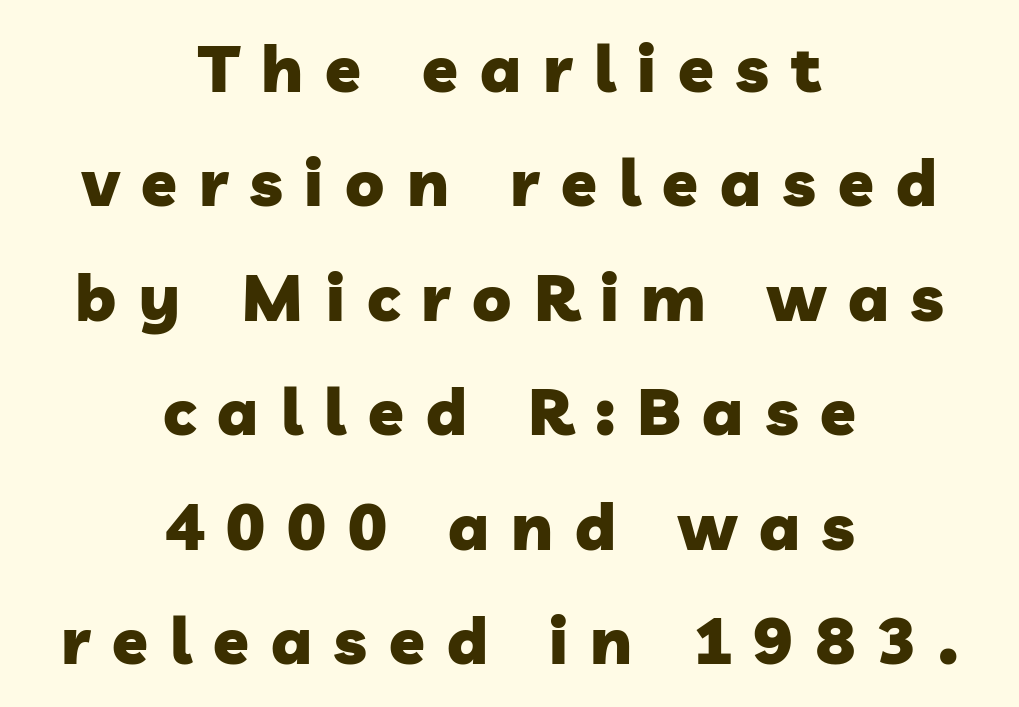
The image shows 65 px heavy sans-serif type; set centered, line spacing 1.76x, unusually wide letter spacing (+0.34 em), not underlined; low stroke contrast and a medium x-height.
